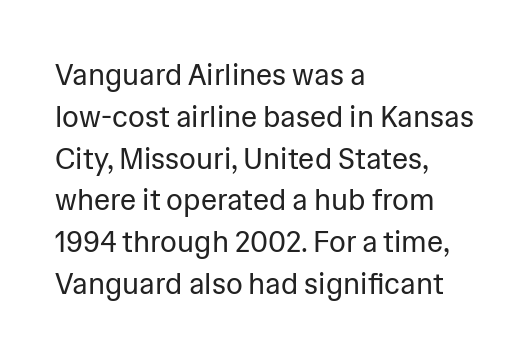
{"serif": "no", "italic": "no", "bold": "no", "weight": "regular", "width": "normal", "stroke_contrast": "low", "x_height": "medium", "monospaced": "no", "underline": "no", "align": "left", "line_spacing": "normal", "line_spacing_ratio": 1.44, "letter_spacing": "normal", "letter_spacing_em": 0.0, "glyph_px": 29}
